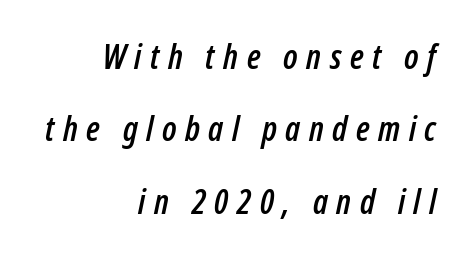
The image shows 34 px condensed type, italic (leaning right); set right-aligned, loose line spacing (2.13x), unusually wide letter spacing (+0.25 em), not underlined; low stroke contrast and a medium x-height.
